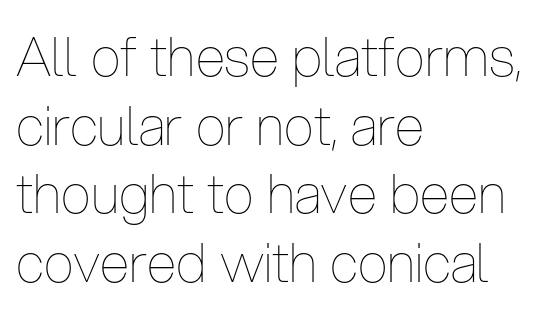
{"italic": "no", "bold": "no", "weight": "thin", "width": "condensed", "stroke_contrast": "low", "x_height": "medium", "monospaced": "no", "underline": "no", "align": "left", "line_spacing": "normal", "line_spacing_ratio": 1.27, "letter_spacing": "normal", "letter_spacing_em": 0.0, "glyph_px": 54}
